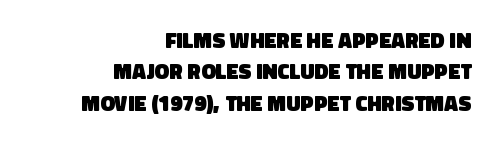
{"bold": "yes", "underline": "no", "align": "right", "line_spacing": "normal", "line_spacing_ratio": 1.43, "letter_spacing": "normal", "letter_spacing_em": 0.0, "glyph_px": 22}
